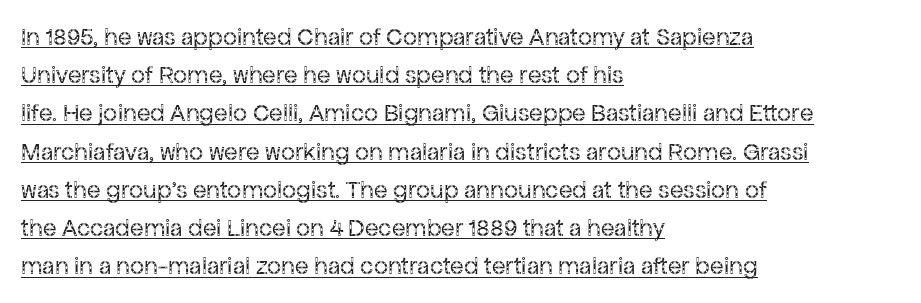
Q: Is the text bold? A: No.
Q: Is the text italic (slanted)? A: No, it is upright.
Q: Is the text underlined? A: Yes.
Q: How is the paragraph aligned? A: Left-aligned.
Q: Is the spacing between letters normal or unusually wide? A: Normal.
Q: Is the spacing between lines tight, normal or loose? A: Normal.
